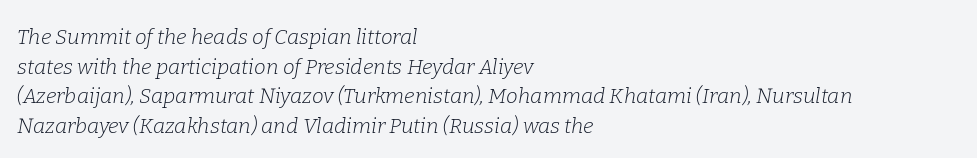
This rendering leaves character spacing at its baseline value. The rows are spaced the way most documents space them. Is the type heavy? It reads as light-to-regular instead. The passage is arranged the way most books set body copy — flush left. The axis of the letterforms is tilted away from vertical.
